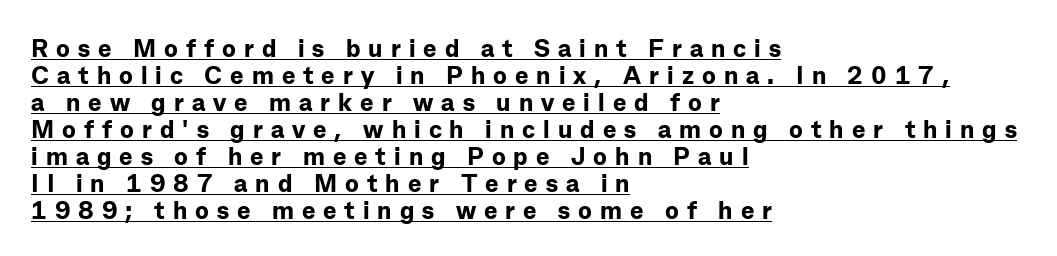
Interline gaps are noticeably narrow in this sample. Stroke thickness is high; the sample reads as a true bold. The passage shown is underscored from start to finish. Ascenders rise straight up at ninety degrees. Short note: letters widely spaced.
